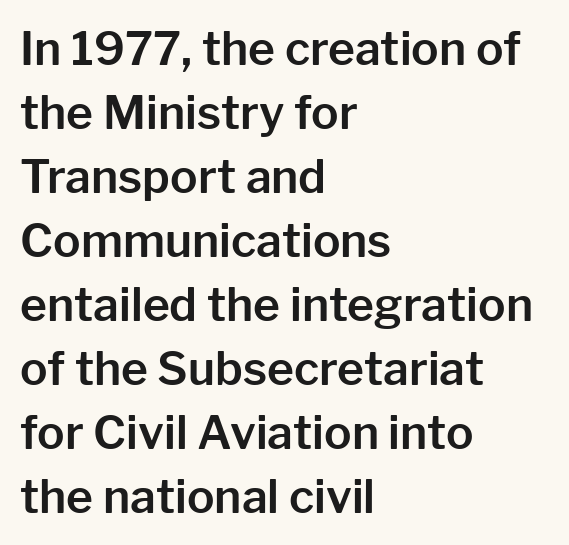
Nothing unusual about the tracking: characters are spaced as the font intends. Quick note: underline off. Reading down the column, the eye jumps a familiar distance to each next line. The typesetter chose a ragged-right arrangement here. Is this a fixed-width face? No — the glyphs have proportional, varying widths. Rendered with straight, roman letterforms.
